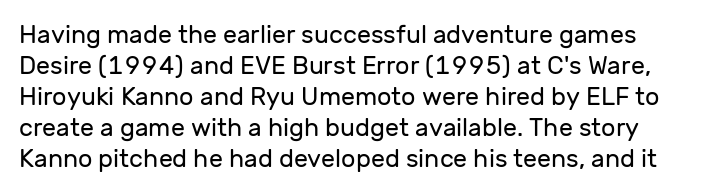
{"italic": "no", "bold": "no", "underline": "no", "line_spacing_ratio": 1.24, "letter_spacing": "normal", "letter_spacing_em": 0.0, "glyph_px": 25}
